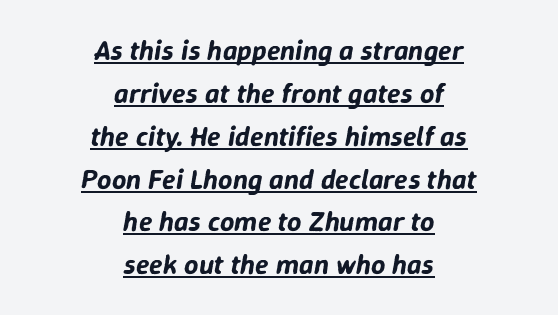
The setting favours the middle, as headings and verse often do. Tracking here is standard; glyphs follow each other at the usual distance. Proportional: the letters do not fall into vertical columns. This sample keeps an unexceptional amount of space between lines. Does the lettering tilt? It does — this is italic.
